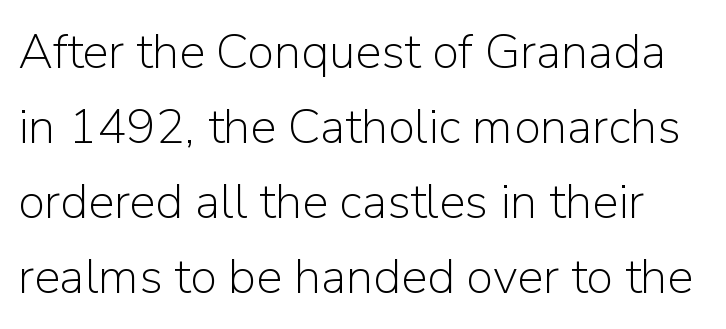
The image shows 49 px light sans-serif type, upright; set normal line spacing (1.53x), normal letter spacing, not underlined; low stroke contrast and a medium x-height.
